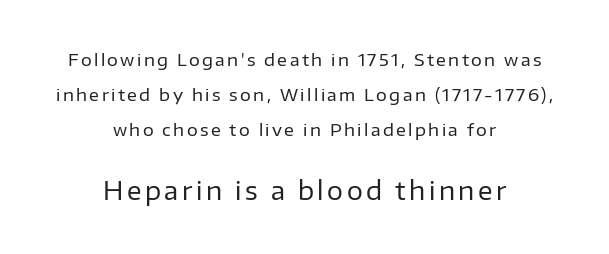
Q: Is the text bold? A: No.
Q: Is the text italic (slanted)? A: No, it is upright.
Q: Is the text underlined? A: No.
Q: How is the paragraph aligned? A: Centered.
Q: Is the spacing between lines tight, normal or loose? A: Loose.
Q: Which block of text is set in a larger size, the first (top) or the second (bottom)? A: The second (bottom) one.
